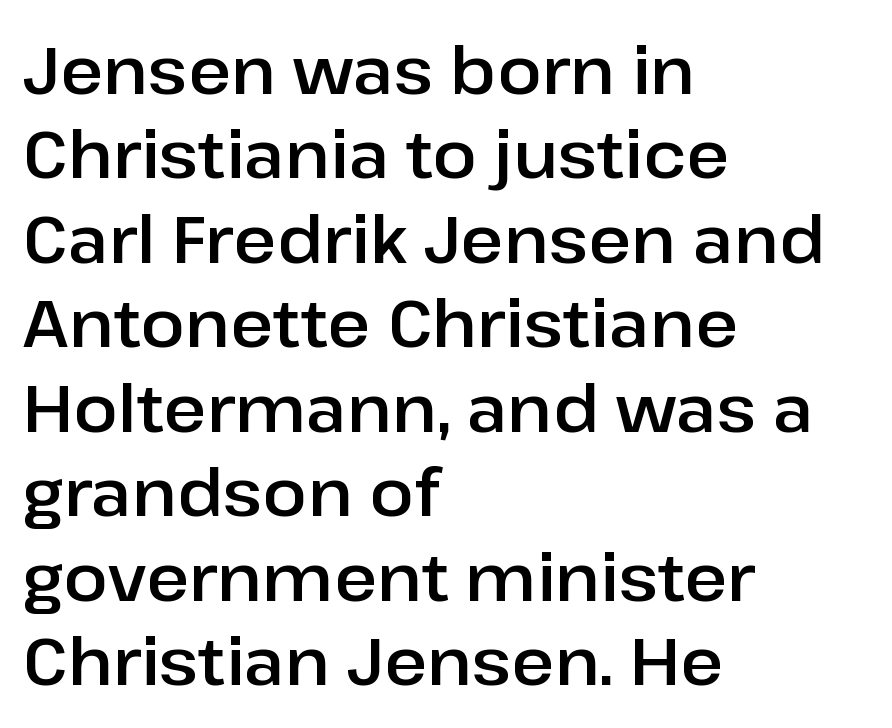
The image shows 66 px sans-serif type, upright; set left-aligned, normal line spacing (1.28x), normal letter spacing, not underlined; low stroke contrast and a medium x-height.
